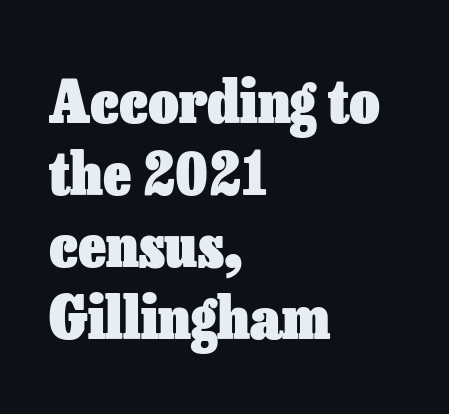
{"italic": "no", "bold": "yes", "weight": "heavy", "width": "normal", "stroke_contrast": "low", "x_height": "medium", "monospaced": "no", "underline": "no", "align": "left", "line_spacing_ratio": 1.22, "letter_spacing": "normal", "letter_spacing_em": 0.0, "glyph_px": 59}
